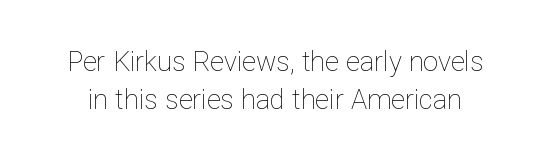
The font's upright variant was chosen for this text. Anything drawn beneath the words? Only blank space. The space between consecutive lines is moderate. Nothing heavy about these letters — not bold at all.
